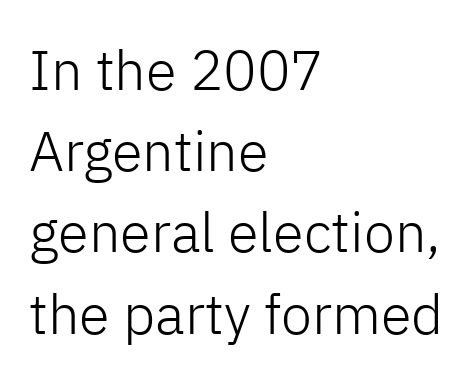
{"serif": "no", "italic": "no", "bold": "no", "weight": "light", "width": "normal", "stroke_contrast": "low", "x_height": "medium", "monospaced": "no", "underline": "no", "align": "left", "line_spacing": "normal", "line_spacing_ratio": 1.45, "letter_spacing": "normal", "letter_spacing_em": 0.0, "glyph_px": 56}
